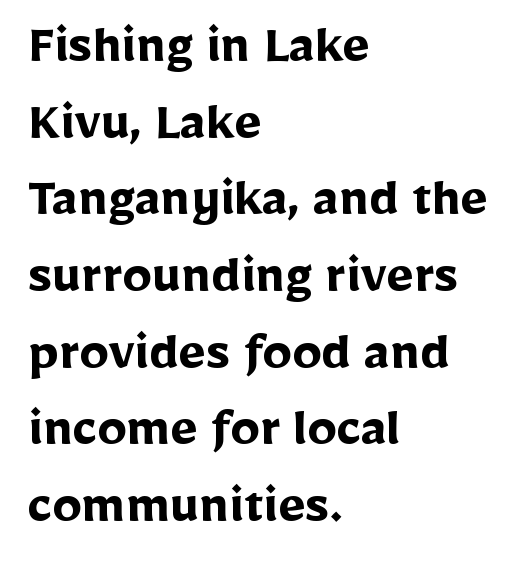
The image shows 59 px semibold sans-serif type, upright; set left-aligned, normal line spacing (1.3x), normal letter spacing, not underlined; low stroke contrast and a medium x-height.
